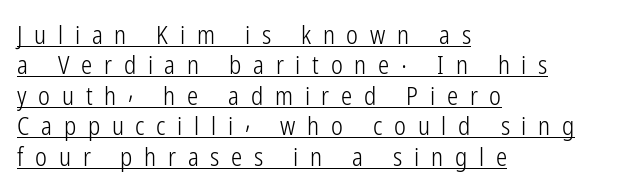
Typeset ragged right — the left edge is the straight one. A typesetter would mark this as roman, not italic. Characters follow at a spacing far wider than the type designer built in. Emphasis is given by a line drawn under the lettering.
